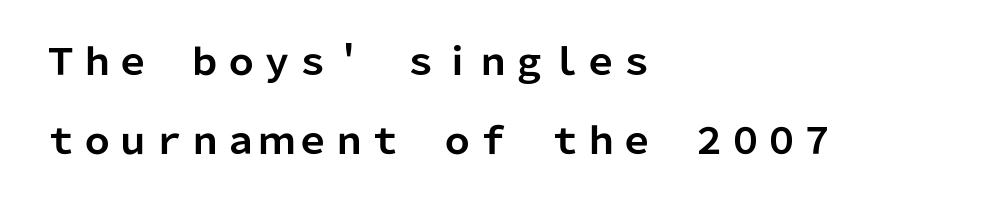
{"serif": "no", "italic": "no", "bold": "yes", "weight": "bold", "width": "normal", "stroke_contrast": "low", "x_height": "medium", "monospaced": "no", "underline": "no", "align": "left", "line_spacing": "loose", "line_spacing_ratio": 2.2, "letter_spacing": "normal", "letter_spacing_em": 0.0, "glyph_px": 36}
